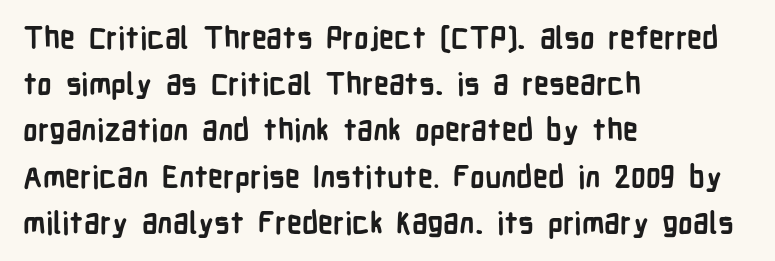
Q: Is the text bold? A: Yes.
Q: Is the text italic (slanted)? A: No, it is upright.
Q: Is the typeface a serif or a sans-serif typeface? A: Sans-serif.
Q: Is the text underlined? A: No.
Q: How is the paragraph aligned? A: Left-aligned.
Q: Is the spacing between letters normal or unusually wide? A: Normal.
Q: Is the spacing between lines tight, normal or loose? A: Normal.
Q: Width (condensed, normal, or wide)? A: Condensed.
Q: Stroke contrast? A: Low.
Q: x-height? A: Medium.
Q: Monospaced? A: No.
